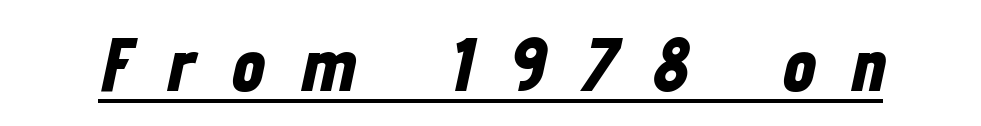
The letters advance in unequal steps, a hallmark of proportional type. Weight: bold. Is the type slanted? Yes — the strokes lean at a clear angle. You can see a thin bar hugging the bottom of the glyphs. Display-style spreading of the glyphs; the letterfit is very open.
